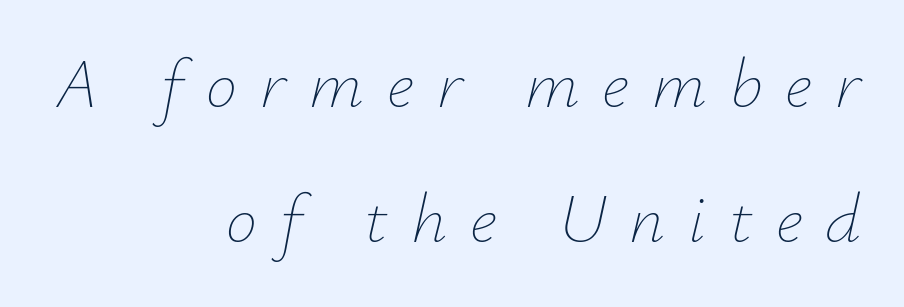
Q: Is the text bold? A: No.
Q: Is the text italic (slanted)? A: Yes, it leans right by about 12 degrees.
Q: Is the text underlined? A: No.
Q: How is the paragraph aligned? A: Right-aligned.
Q: Is the spacing between letters normal or unusually wide? A: Unusually wide.
Q: Is the spacing between lines tight, normal or loose? A: Loose.
Q: Width (condensed, normal, or wide)? A: Normal.
Q: Stroke contrast? A: Low.
Q: x-height? A: Small.
Q: Monospaced? A: No.
